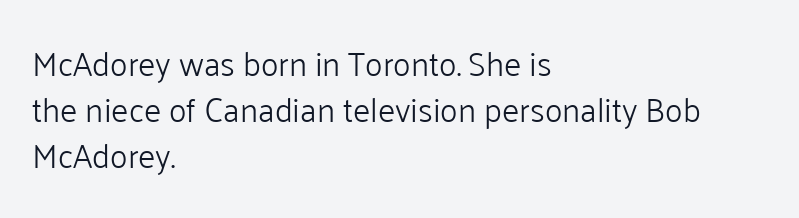
Q: Is the text bold? A: No.
Q: Is the text italic (slanted)? A: No, it is upright.
Q: Is the typeface a serif or a sans-serif typeface? A: Sans-serif.
Q: Is the text underlined? A: No.
Q: How is the paragraph aligned? A: Left-aligned.
Q: Is the spacing between letters normal or unusually wide? A: Normal.
Q: Is the spacing between lines tight, normal or loose? A: Normal.
Q: Width (condensed, normal, or wide)? A: Normal.
Q: Stroke contrast? A: Low.
Q: x-height? A: Medium.
Q: Monospaced? A: No.
